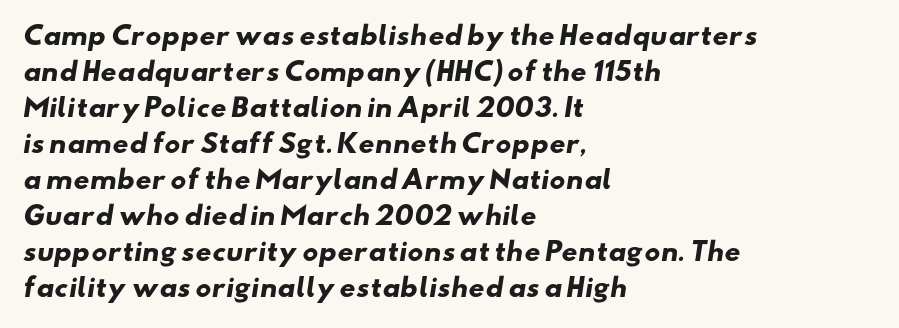
Look at the tracking — it's just the regular setting, nothing added. Honestly, the row spacing looks completely unremarkable. Plain, unruled lines of type. The compositor pushed each line to the left boundary. I'd describe the lettering as bold — thick and assertive.
